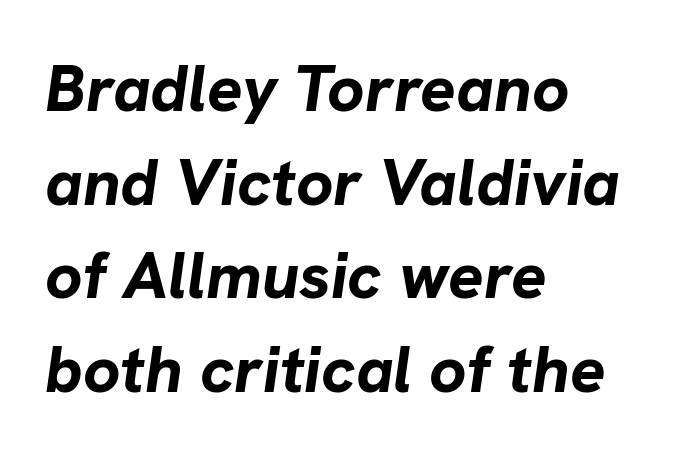
Q: Is the text bold? A: Yes.
Q: Is the text italic (slanted)? A: Yes, it leans right by about 8 degrees.
Q: Is the text underlined? A: No.
Q: How is the paragraph aligned? A: Left-aligned.
Q: Is the spacing between letters normal or unusually wide? A: Normal.
Q: Is the spacing between lines tight, normal or loose? A: Normal.
Q: Width (condensed, normal, or wide)? A: Normal.
Q: Stroke contrast? A: Low.
Q: x-height? A: Medium.
Q: Monospaced? A: No.
